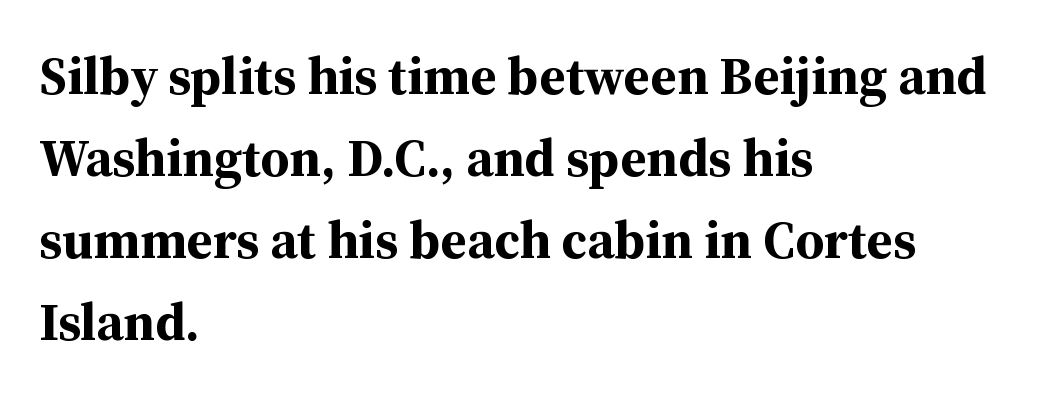
Q: Is the text bold? A: Yes.
Q: Is the text italic (slanted)? A: No, it is upright.
Q: Is the typeface a serif or a sans-serif typeface? A: Serif.
Q: Is the text underlined? A: No.
Q: How is the paragraph aligned? A: Left-aligned.
Q: Is the spacing between letters normal or unusually wide? A: Normal.
Q: Is the spacing between lines tight, normal or loose? A: Normal.
Q: Width (condensed, normal, or wide)? A: Normal.
Q: Stroke contrast? A: Medium.
Q: x-height? A: Medium.
Q: Monospaced? A: No.
